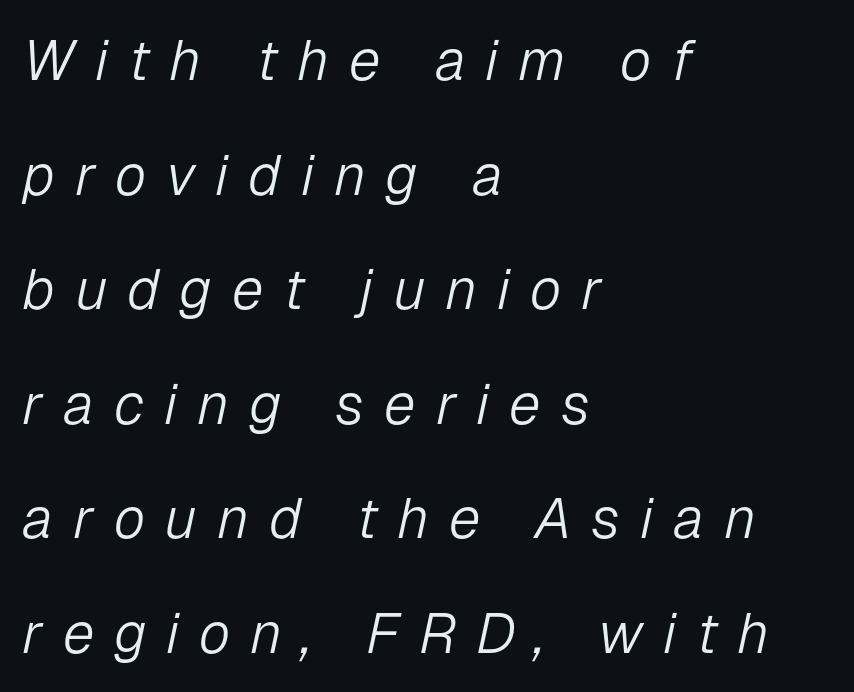
{"italic": "yes", "lean": "right", "slant_degrees": 12, "bold": "no", "weight": "light", "width": "normal", "stroke_contrast": "low", "x_height": "medium", "monospaced": "no", "underline": "no", "align": "left", "line_spacing": "loose", "line_spacing_ratio": 2.01, "letter_spacing": "wide", "letter_spacing_em": 0.35, "glyph_px": 57}
